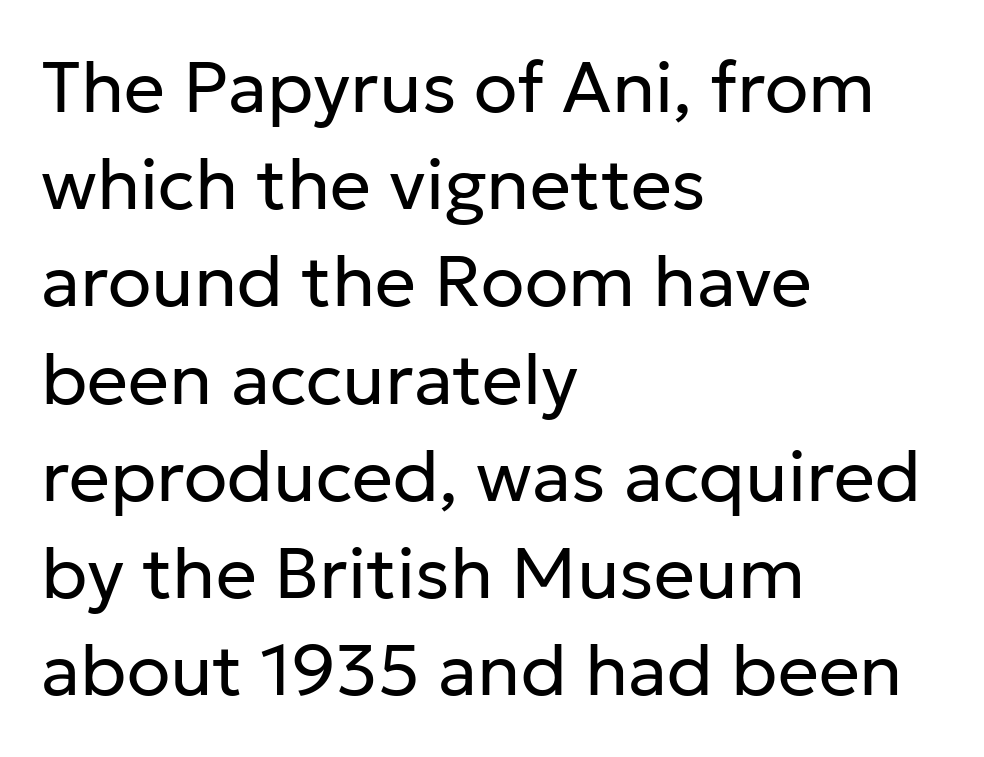
The image shows 72 px regular-weight sans-serif type, upright; set left-aligned, normal line spacing (1.35x), normal letter spacing, not underlined; low stroke contrast and a medium x-height.
